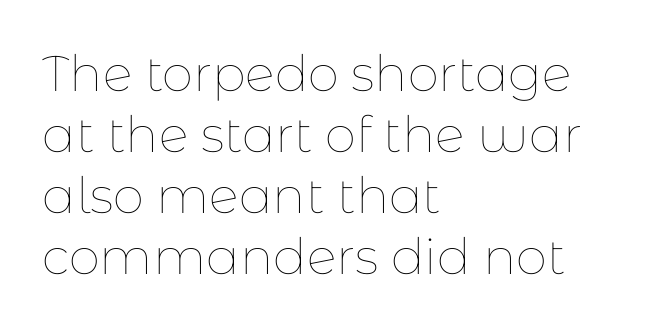
{"italic": "no", "bold": "no", "weight": "thin", "width": "normal", "stroke_contrast": "low", "x_height": "medium", "monospaced": "no", "underline": "no", "align": "left", "line_spacing_ratio": 1.22, "letter_spacing": "normal", "letter_spacing_em": 0.0, "glyph_px": 50}
